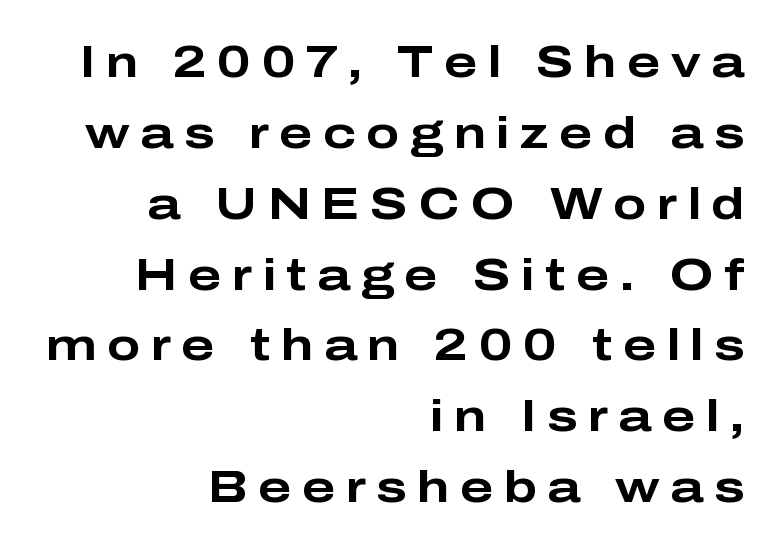
Q: Is the text bold? A: Yes.
Q: Is the text italic (slanted)? A: No, it is upright.
Q: Is the typeface a serif or a sans-serif typeface? A: Sans-serif.
Q: Is the text underlined? A: No.
Q: How is the paragraph aligned? A: Right-aligned.
Q: Is the spacing between letters normal or unusually wide? A: Unusually wide.
Q: Is the spacing between lines tight, normal or loose? A: Normal.
Q: Width (condensed, normal, or wide)? A: Wide.
Q: Stroke contrast? A: Low.
Q: x-height? A: Medium.
Q: Monospaced? A: No.
